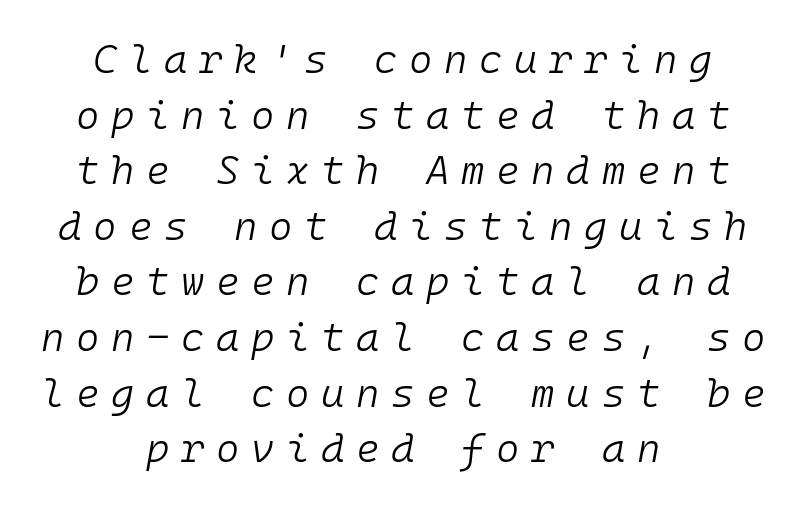
{"italic": "yes", "lean": "right", "slant_degrees": 10, "bold": "no", "weight": "light", "width": "normal", "stroke_contrast": "low", "x_height": "medium", "monospaced": "yes", "underline": "no", "align": "center", "line_spacing": "normal", "line_spacing_ratio": 1.39, "letter_spacing": "wide", "letter_spacing_em": 0.29, "glyph_px": 40}
